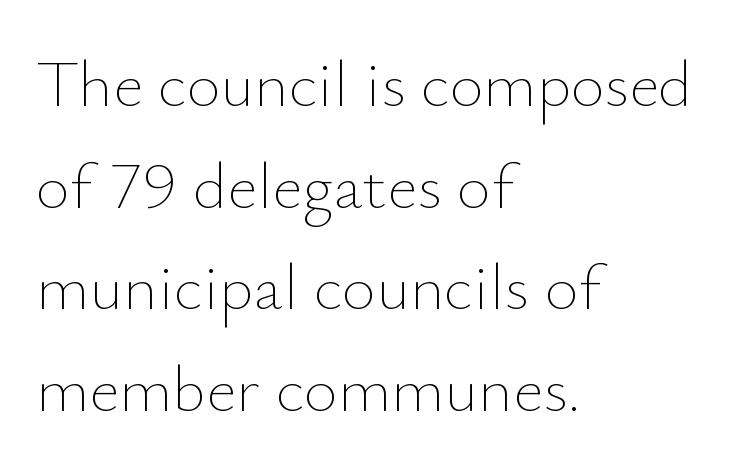
Q: Is the text bold? A: No.
Q: Is the text italic (slanted)? A: No, it is upright.
Q: Is the text underlined? A: No.
Q: How is the paragraph aligned? A: Left-aligned.
Q: Is the spacing between letters normal or unusually wide? A: Normal.
Q: Is the spacing between lines tight, normal or loose? A: Normal.
Q: Width (condensed, normal, or wide)? A: Normal.
Q: Stroke contrast? A: Low.
Q: x-height? A: Small.
Q: Monospaced? A: No.
